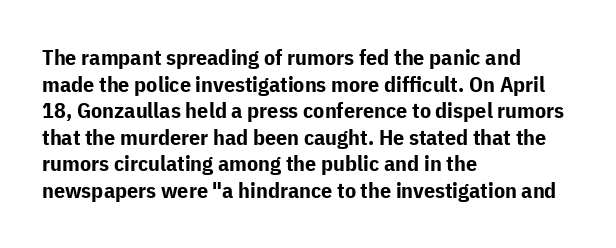
The image shows 22 px bold type, upright; set left-aligned, line spacing 1.21x, normal letter spacing, not underlined.
